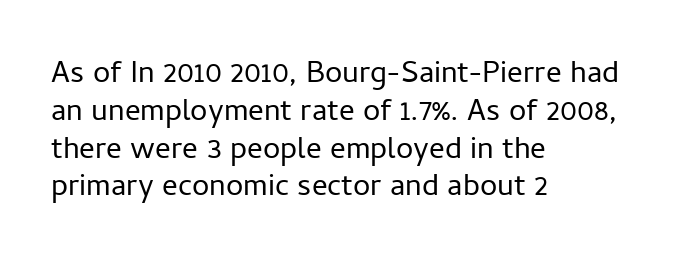
{"serif": "no", "italic": "no", "bold": "no", "weight": "regular", "width": "normal", "stroke_contrast": "low", "x_height": "medium", "monospaced": "no", "underline": "no", "align": "left", "line_spacing_ratio": 1.22, "letter_spacing": "normal", "letter_spacing_em": 0.0, "glyph_px": 31}
